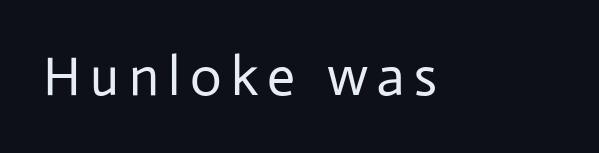
{"serif": "no", "italic": "no", "bold": "no", "weight": "regular", "width": "normal", "stroke_contrast": "low", "x_height": "medium", "monospaced": "no", "underline": "no", "glyph_px": 55}
